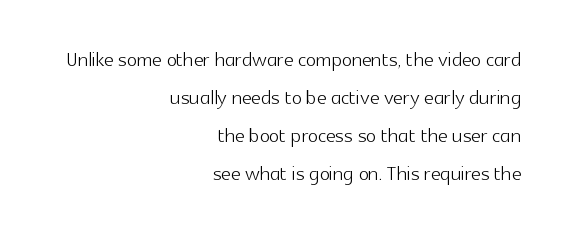
The image shows 27 px text type, upright; set right-aligned, normal line spacing (1.41x), normal letter spacing, not underlined.
